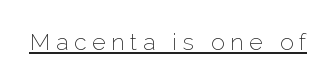
Is the type heavy? It reads as light-to-regular instead. Underlining? Definitely there. Is the letter spacing exaggerated? Yes — the characters are pushed far apart. It's the straight-up-and-down kind of type.
